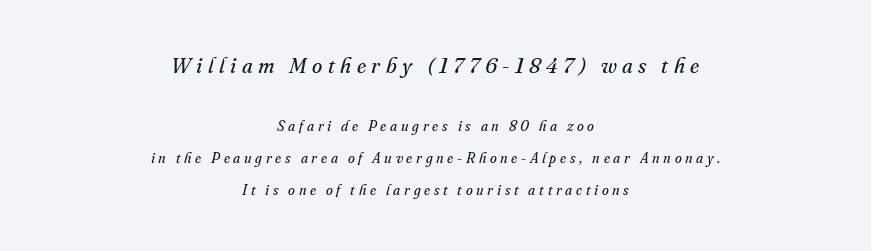
{"italic": "yes", "lean": "right", "slant_degrees": 16, "bold": "no", "underline": "no", "align": "center", "line_spacing": "loose", "line_spacing_ratio": 2.28, "letter_spacing": "wide", "letter_spacing_em": 0.26, "larger_block": "first", "size_ratio": 1.5, "glyph_px": 21}
